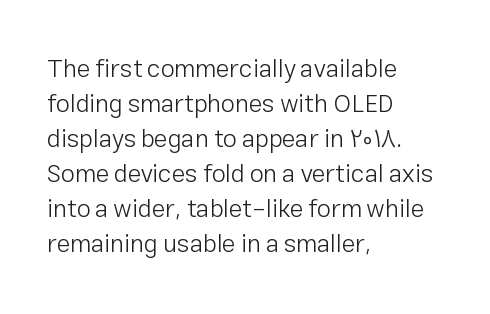
{"italic": "no", "bold": "no", "underline": "no", "align": "left", "line_spacing": "normal", "line_spacing_ratio": 1.4, "letter_spacing": "normal", "letter_spacing_em": 0.0, "glyph_px": 25}
